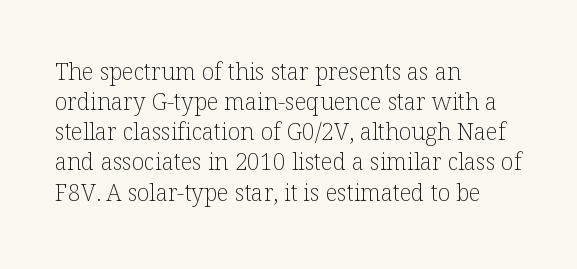
The image shows 23 px text type, upright; set left-aligned, normal line spacing (1.31x), normal letter spacing, not underlined.
